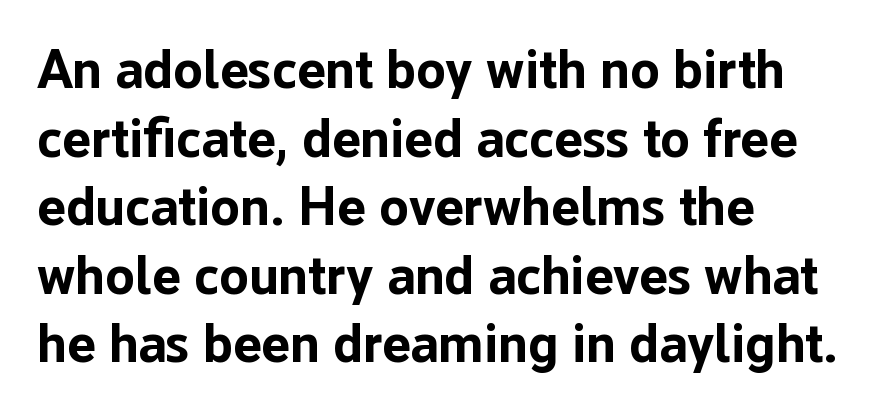
The face used here is a sans, in the tradition of grotesques and geometrics. Which margin do the lines hug? The left one — the right edge is uneven. Lines of text with bare space underneath. Compared with typical paragraphs, the rows here are spaced about the same.
